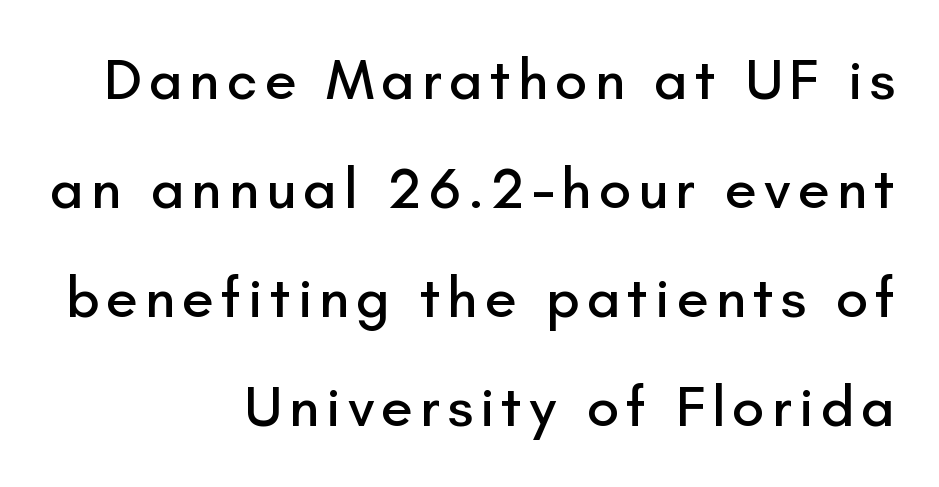
Layout note: lines flush right. The rendering uses natural spacing where letterforms have individual widths. Grotesque or geometric, the face here clearly has no serifs. Glance below the letters and you will spot only blank space.
